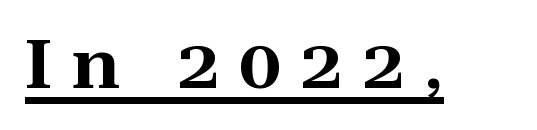
The face used here is proportionally spaced, like ordinary book or web type. These lines have a slow, spaced-out rhythm from letter to letter. Ordinary non-slanted type is in use. Emphasis is given by a line drawn under the lettering. I'd call this a serif setting — the letters wear small feet.
